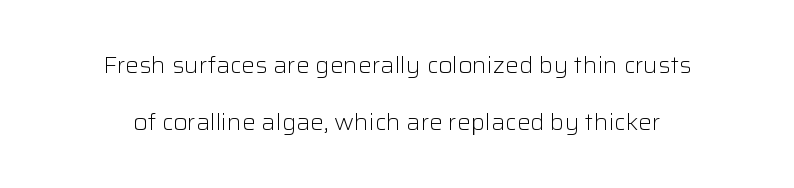
Q: Is the text bold? A: No.
Q: Is the text italic (slanted)? A: No, it is upright.
Q: Is the text underlined? A: No.
Q: How is the paragraph aligned? A: Centered.
Q: Is the spacing between letters normal or unusually wide? A: Normal.
Q: Is the spacing between lines tight, normal or loose? A: Loose.
